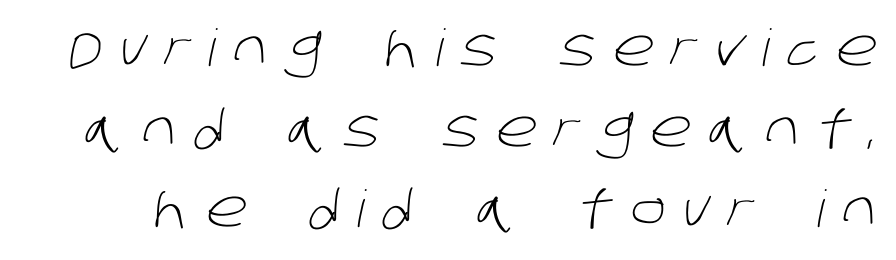
{"serif": "no", "bold": "no", "weight": "light", "width": "normal", "stroke_contrast": "low", "x_height": "large", "monospaced": "no", "underline": "no", "line_spacing": "normal", "line_spacing_ratio": 1.58, "letter_spacing": "wide", "letter_spacing_em": 0.35, "glyph_px": 51}
